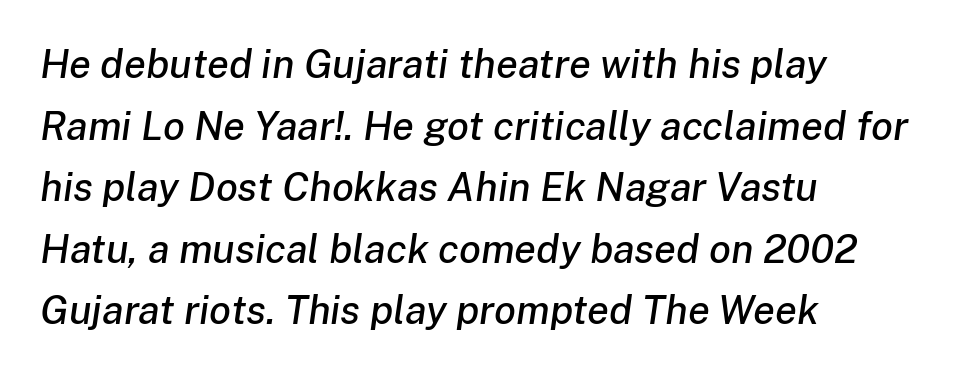
The image shows 40 px text type, italic (leaning right); set left-aligned, normal line spacing (1.54x), normal letter spacing, not underlined; low stroke contrast and a medium x-height.
